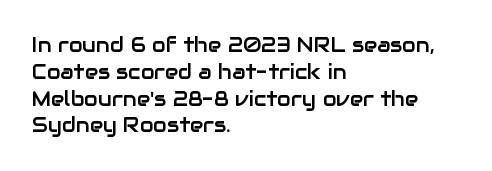
The vertical gap from one line to the next is medium. The letters sit at their default tracking, neither squeezed nor spread. A student would call this left alignment; a typographer would say flush left, rag right. Does the lettering tilt? It doesn't — this is upright.
